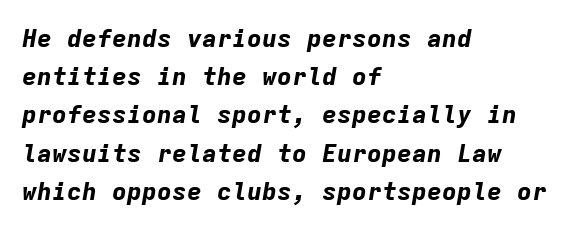
Q: Is the text bold? A: Yes.
Q: Is the text italic (slanted)? A: Yes, it leans right by about 9 degrees.
Q: Is the text underlined? A: No.
Q: How is the paragraph aligned? A: Left-aligned.
Q: Is the spacing between letters normal or unusually wide? A: Normal.
Q: Is the spacing between lines tight, normal or loose? A: Normal.
